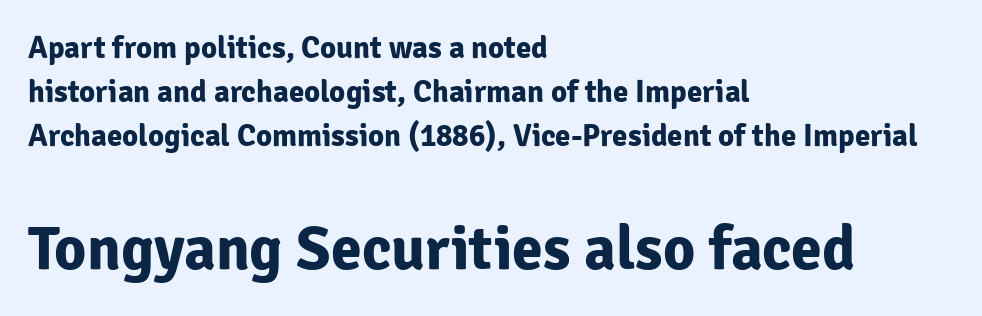
The image shows 62 px bold sans-serif type, upright; set left-aligned, normal line spacing (1.42x), normal letter spacing, not underlined; the second (bottom) block is 2.0x larger; low stroke contrast and a medium x-height.
